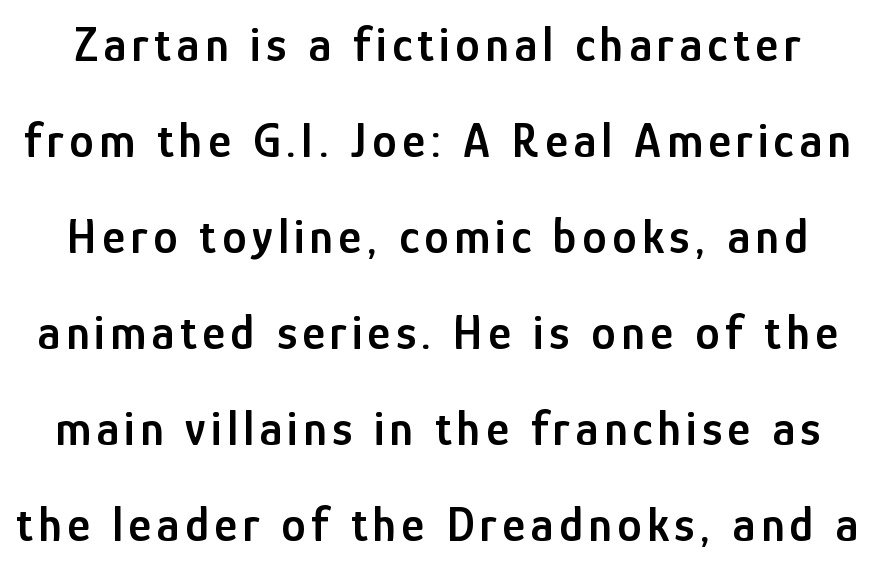
Q: Is the text bold? A: Semi-bold.
Q: Is the text italic (slanted)? A: No, it is upright.
Q: Is the typeface a serif or a sans-serif typeface? A: Sans-serif.
Q: Is the text underlined? A: No.
Q: Is the spacing between lines tight, normal or loose? A: Loose.
Q: Width (condensed, normal, or wide)? A: Condensed.
Q: Stroke contrast? A: Low.
Q: x-height? A: Medium.
Q: Monospaced? A: No.
